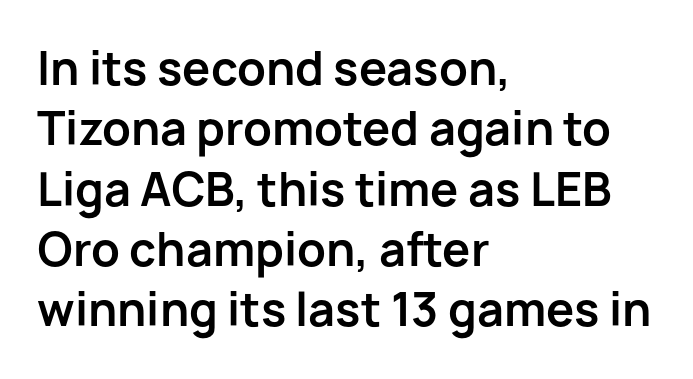
The image shows 45 px bold sans-serif type, upright; set left-aligned, normal line spacing (1.34x), normal letter spacing, not underlined; low stroke contrast and a medium x-height.
